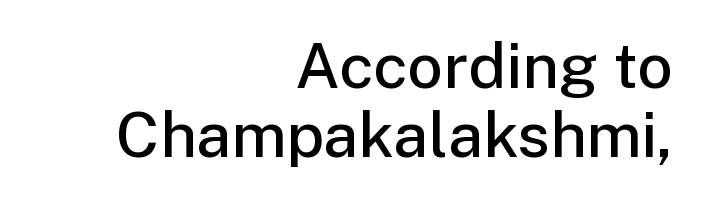
{"serif": "no", "italic": "no", "bold": "semi", "weight": "semibold", "width": "normal", "stroke_contrast": "low", "x_height": "medium", "monospaced": "no", "underline": "no", "align": "right", "line_spacing": "tight", "line_spacing_ratio": 1.09, "letter_spacing": "normal", "letter_spacing_em": 0.0, "glyph_px": 63}
